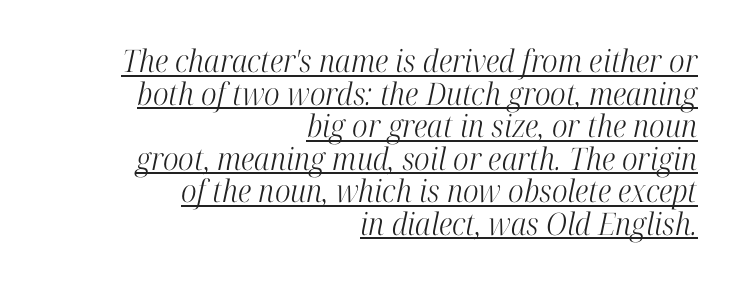
The letters are slanted; this is an italic face. Each stroke keeps to a modest, everyday thickness or less. These characters rest on top of a visible drawn line. Small tapered or slab feet sit at the stroke ends, so this counts as serif. The rendering keeps characters at their native spacing. The space between consecutive lines is stingy.
